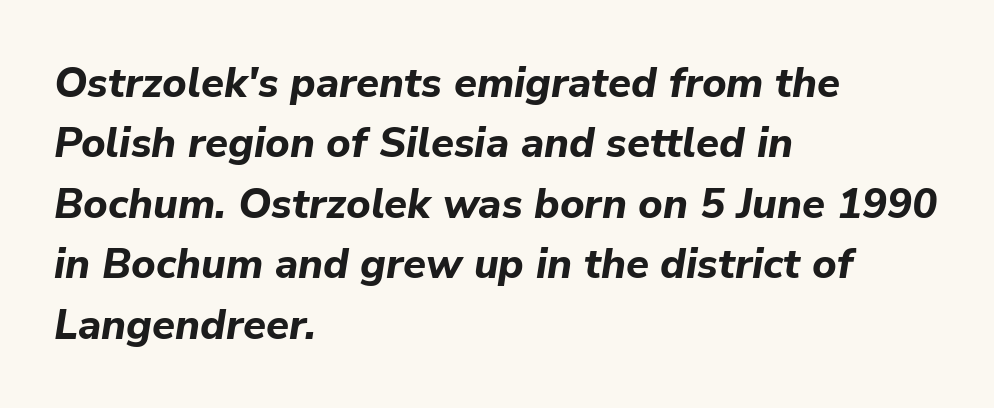
One glance says typical: line gaps are just what's usual. The horizontal fit of the characters is conventional and even. Letters rest on an invisible, unmarked baseline. The lettering tilts uniformly, giving the passage an italic look. Which margin do the lines hug? The left one — the right edge is uneven.
